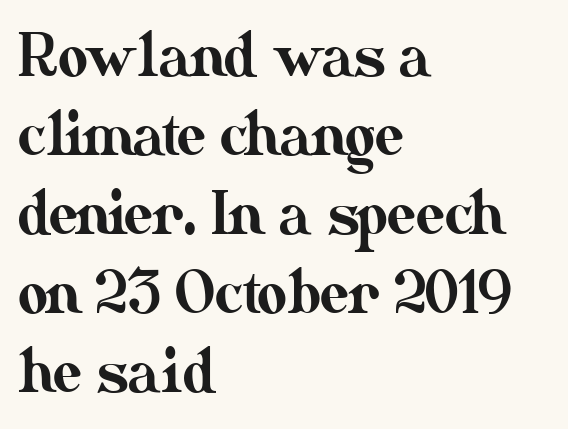
{"italic": "no", "width": "normal", "stroke_contrast": "medium", "x_height": "small", "monospaced": "no", "underline": "no", "align": "left", "line_spacing": "normal", "line_spacing_ratio": 1.36, "letter_spacing": "normal", "letter_spacing_em": 0.0, "glyph_px": 58}
